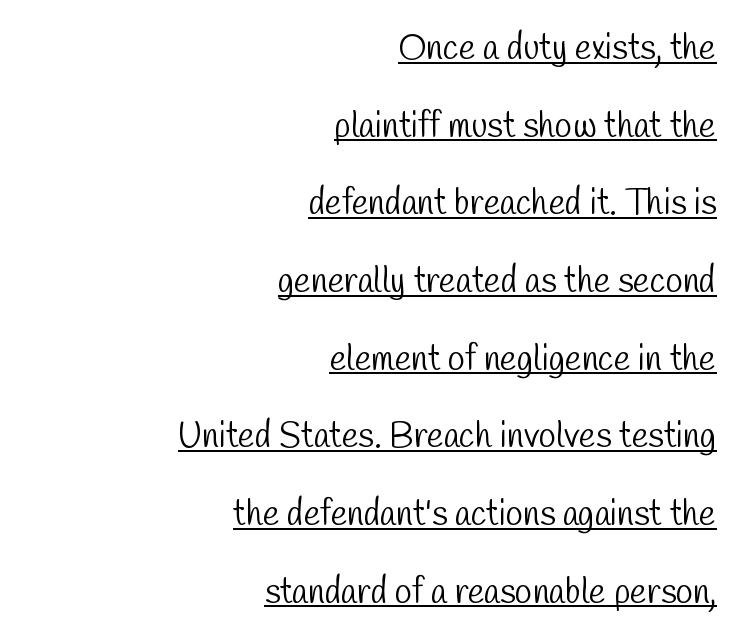
Q: Is the text bold? A: No.
Q: Is the typeface a serif or a sans-serif typeface? A: Sans-serif.
Q: Is the text underlined? A: Yes.
Q: How is the paragraph aligned? A: Right-aligned.
Q: Is the spacing between letters normal or unusually wide? A: Normal.
Q: Is the spacing between lines tight, normal or loose? A: Loose.
Q: Width (condensed, normal, or wide)? A: Condensed.
Q: Stroke contrast? A: Low.
Q: x-height? A: Medium.
Q: Monospaced? A: No.
